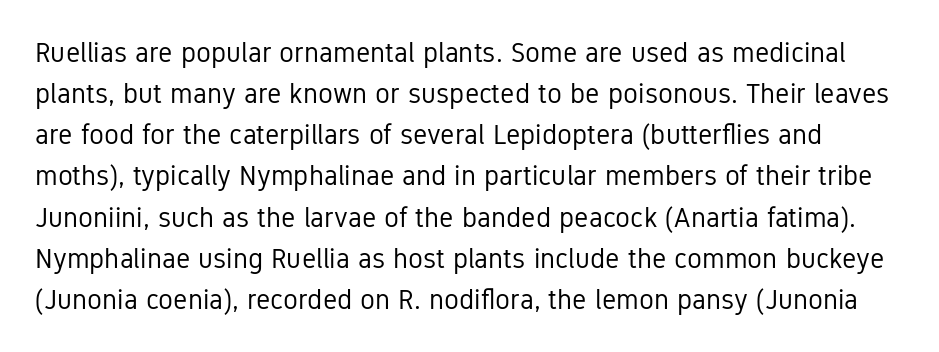
What kind of face is this? One without serifs — a sans. Is there any slant? The stems are plumb. These lines are rendered in a variable-pitch font. Vertical spacing — default.
